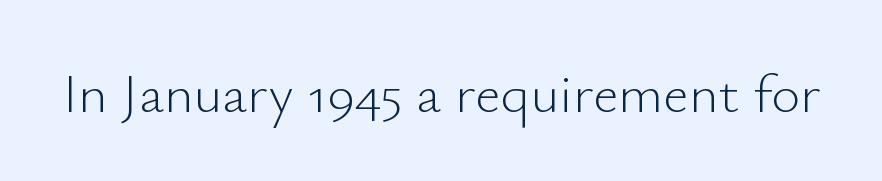
Bold? No — there's no thickening of the strokes. Glance below the letters and you will spot only blank space. In terms of posture, this sample is upright. What stands out about the letter spacing? Nothing — it is the standard amount. The characters display no serif detailing; their extremities are plain. A typesetter would call this proportional, since set widths differ per character.
